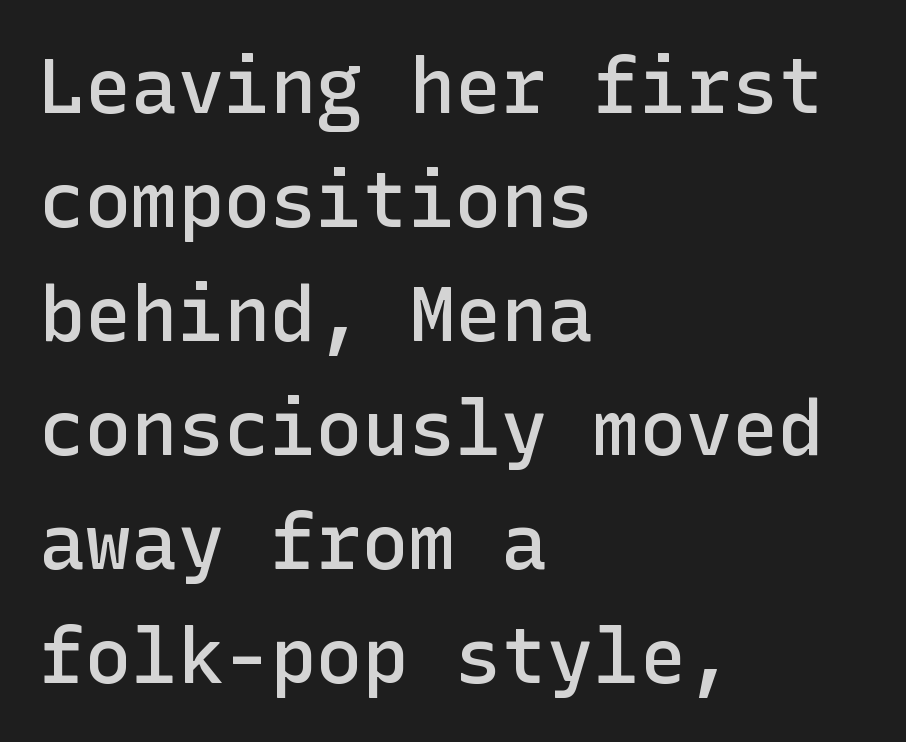
Q: Is the text bold? A: Semi-bold.
Q: Is the text italic (slanted)? A: No, it is upright.
Q: Is the typeface a serif or a sans-serif typeface? A: Sans-serif.
Q: Is the text underlined? A: No.
Q: How is the paragraph aligned? A: Left-aligned.
Q: Is the spacing between letters normal or unusually wide? A: Normal.
Q: Is the spacing between lines tight, normal or loose? A: Normal.
Q: Width (condensed, normal, or wide)? A: Normal.
Q: Stroke contrast? A: Low.
Q: x-height? A: Medium.
